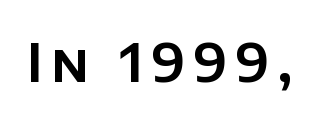
Q: Is the text italic (slanted)? A: No, it is upright.
Q: Is the typeface a serif or a sans-serif typeface? A: Sans-serif.
Q: Is the text underlined? A: No.
Q: Width (condensed, normal, or wide)? A: Normal.
Q: Stroke contrast? A: Low.
Q: x-height? A: Large.
Q: Monospaced? A: No.
